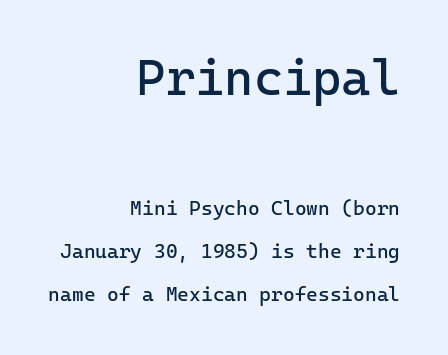
Q: Is the text bold? A: No.
Q: Is the text italic (slanted)? A: No, it is upright.
Q: Is the typeface a serif or a sans-serif typeface? A: Sans-serif.
Q: Is the text underlined? A: No.
Q: How is the paragraph aligned? A: Right-aligned.
Q: Is the spacing between letters normal or unusually wide? A: Normal.
Q: Is the spacing between lines tight, normal or loose? A: Loose.
Q: Which block of text is set in a larger size, the first (top) or the second (bottom)? A: The first (top) one.
Q: Width (condensed, normal, or wide)? A: Normal.
Q: Stroke contrast? A: Low.
Q: x-height? A: Medium.
Q: Monospaced? A: Yes.
